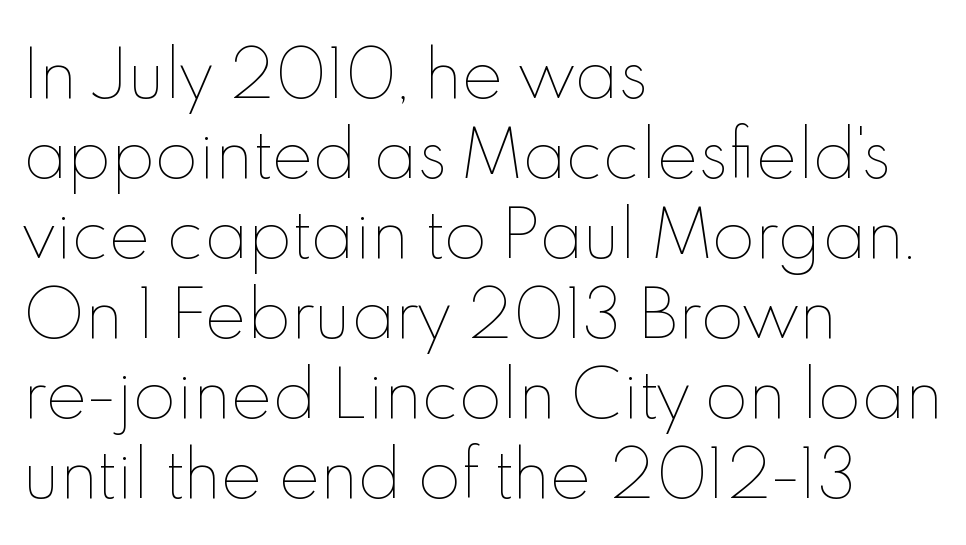
The image shows 63 px thin type, upright; set left-aligned, normal line spacing (1.27x), normal letter spacing, not underlined; a small x-height.
